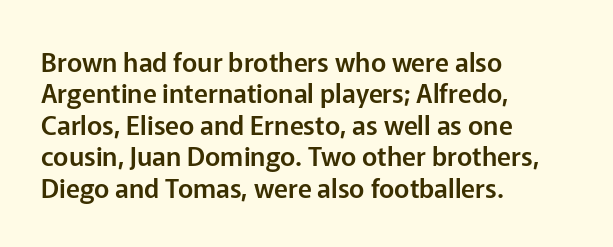
Tracking value appears to be zero — textbook default spacing. Rendered with straight, roman letterforms. Short and long lines alike share a common starting point at left. A bare baseline throughout the passage.
